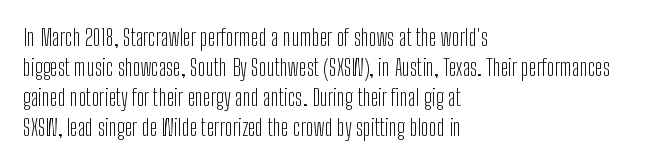
The image shows 23 px text type, upright; set left-aligned, normal line spacing (1.3x), normal letter spacing, not underlined.
